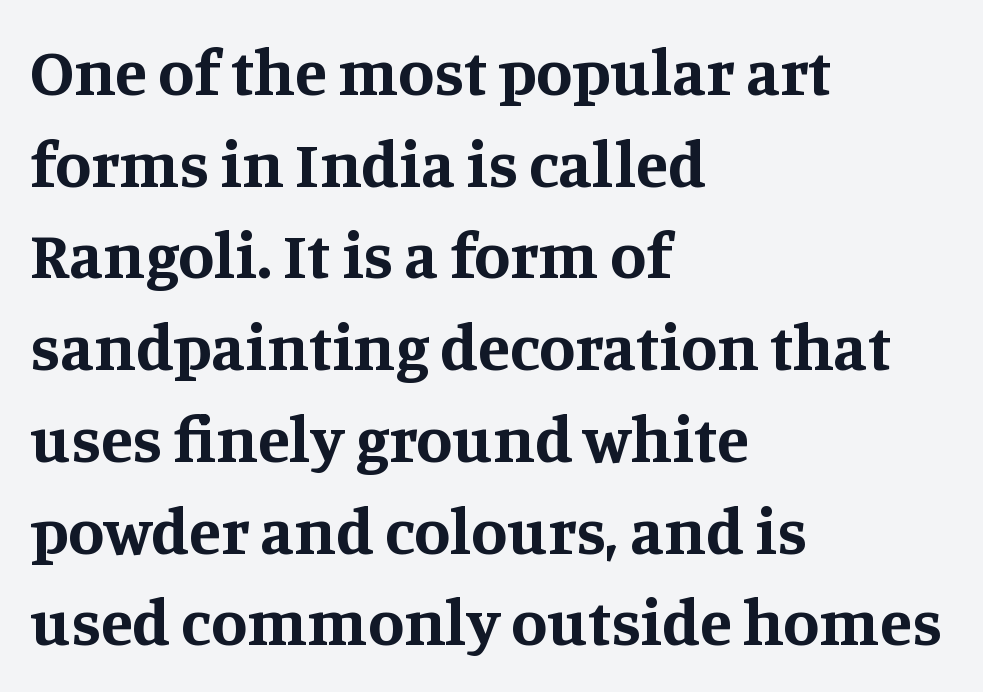
Q: Is the text bold? A: Yes.
Q: Is the text italic (slanted)? A: No, it is upright.
Q: Is the typeface a serif or a sans-serif typeface? A: Serif.
Q: Is the text underlined? A: No.
Q: How is the paragraph aligned? A: Left-aligned.
Q: Is the spacing between letters normal or unusually wide? A: Normal.
Q: Is the spacing between lines tight, normal or loose? A: Normal.
Q: Width (condensed, normal, or wide)? A: Normal.
Q: Stroke contrast? A: Medium.
Q: x-height? A: Large.
Q: Monospaced? A: No.
